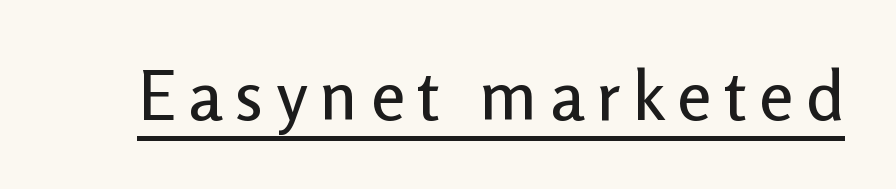
{"serif": "no", "italic": "no", "width": "normal", "stroke_contrast": "low", "x_height": "medium", "monospaced": "no", "underline": "yes", "glyph_px": 69}
